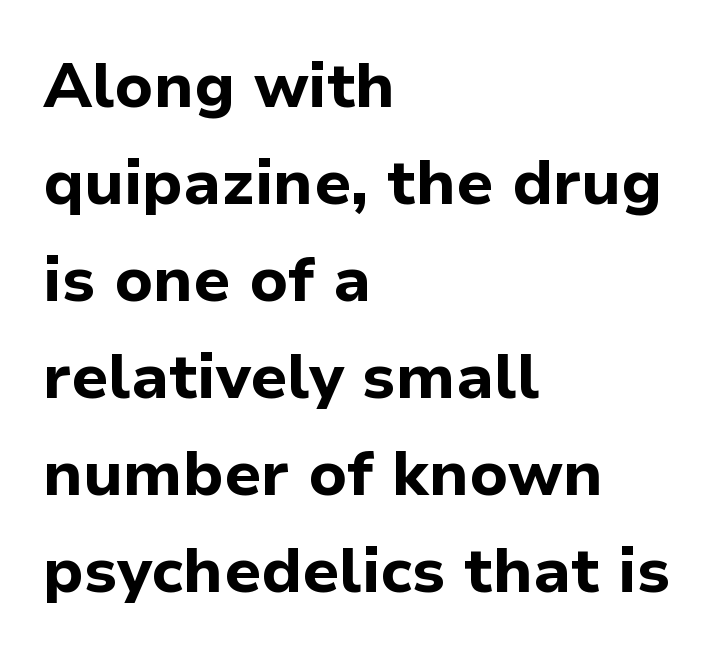
Spacing verdict: proportional, widths tailored to each character. Compared with typical paragraphs, the rows here are spaced about the same. One-word summary of the alignment: left. The glyphs have the mass of a bold cut. Unlike italic type, these characters show no tilt at all. To sum up the face: it is a sans, with no serifs.
